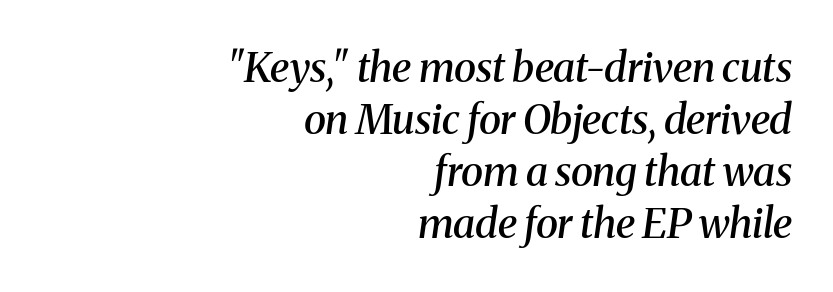
Q: Is the text bold? A: Semi-bold.
Q: Is the text italic (slanted)? A: Yes, it leans right by about 8 degrees.
Q: Is the typeface a serif or a sans-serif typeface? A: Serif.
Q: Is the text underlined? A: No.
Q: How is the paragraph aligned? A: Right-aligned.
Q: Is the spacing between letters normal or unusually wide? A: Normal.
Q: Is the spacing between lines tight, normal or loose? A: Normal.
Q: Width (condensed, normal, or wide)? A: Normal.
Q: Stroke contrast? A: Medium.
Q: x-height? A: Medium.
Q: Monospaced? A: No.
